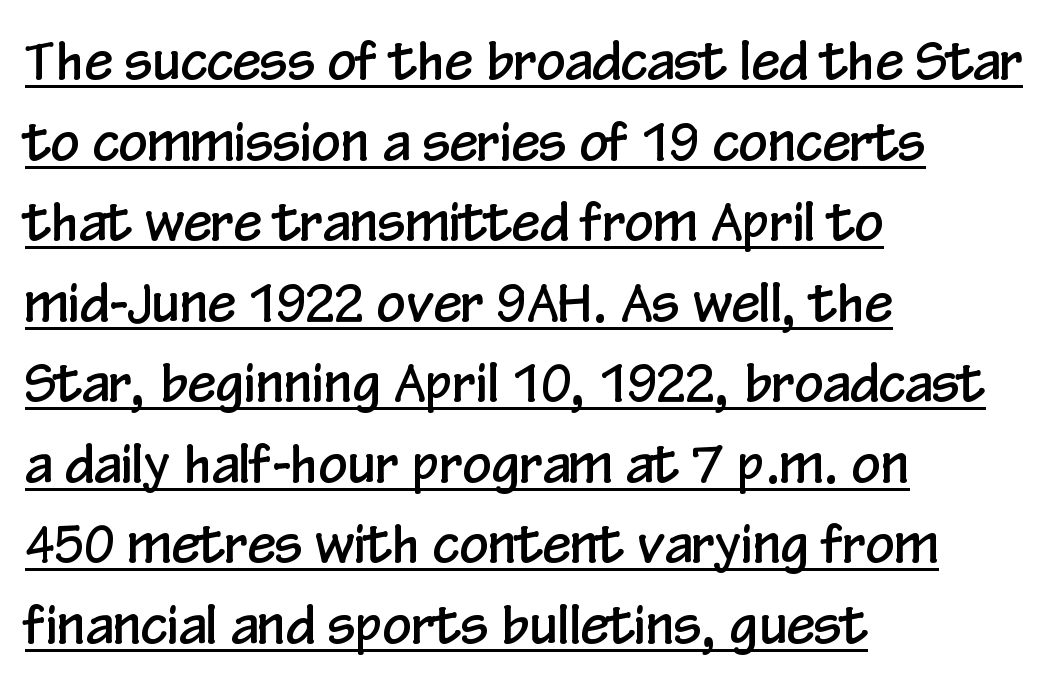
{"serif": "no", "italic": "no", "width": "condensed", "stroke_contrast": "low", "x_height": "medium", "monospaced": "no", "underline": "yes", "align": "left", "line_spacing": "normal", "line_spacing_ratio": 1.58, "letter_spacing": "normal", "letter_spacing_em": 0.0, "glyph_px": 51}
